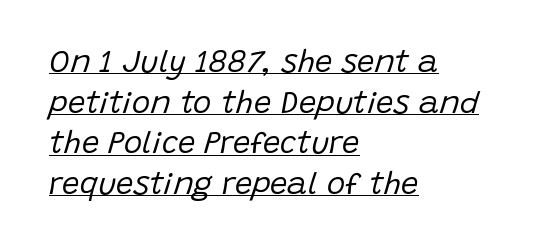
Q: Is the text bold? A: No.
Q: Is the text italic (slanted)? A: Yes, it leans right by about 15 degrees.
Q: Is the text underlined? A: Yes.
Q: How is the paragraph aligned? A: Left-aligned.
Q: Is the spacing between letters normal or unusually wide? A: Normal.
Q: Is the spacing between lines tight, normal or loose? A: Normal.
Q: Width (condensed, normal, or wide)? A: Normal.
Q: Stroke contrast? A: Low.
Q: x-height? A: Large.
Q: Monospaced? A: No.
